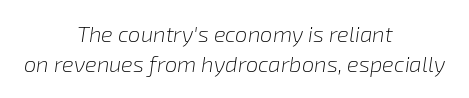
The image shows 22 px text type, italic (leaning right); set centered, normal line spacing (1.38x), normal letter spacing, not underlined.
